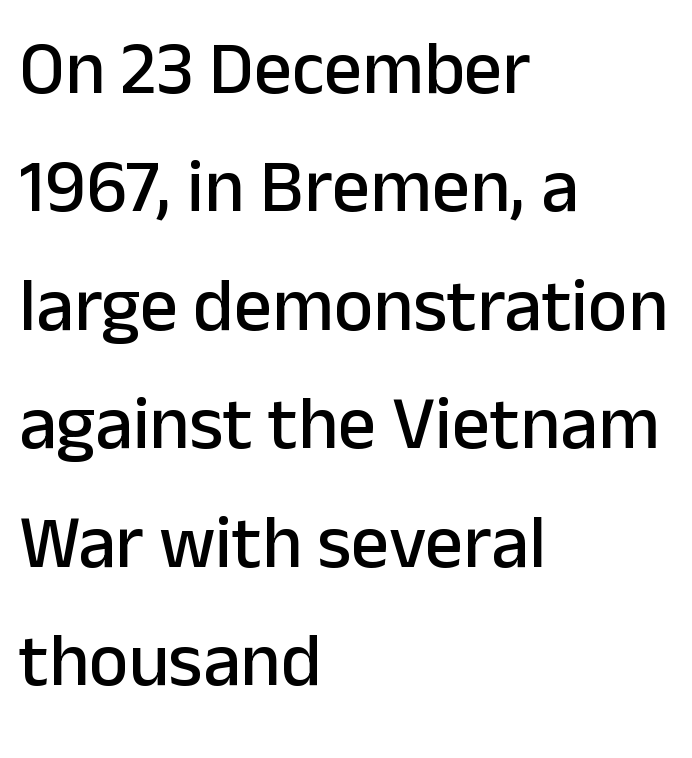
The image shows 75 px sans-serif type, upright; set left-aligned, normal line spacing (1.58x), normal letter spacing, not underlined; low stroke contrast and a medium x-height.
